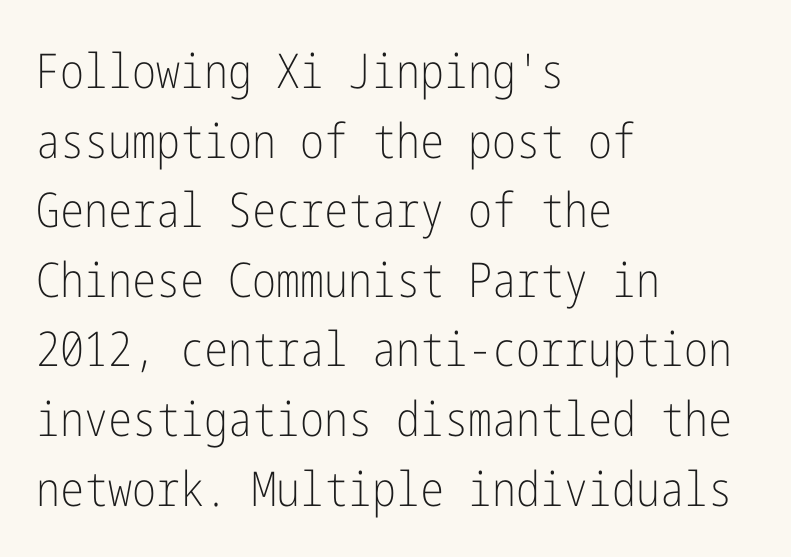
Q: Is the text bold? A: No.
Q: Is the text italic (slanted)? A: No, it is upright.
Q: Is the typeface a serif or a sans-serif typeface? A: Sans-serif.
Q: Is the text underlined? A: No.
Q: How is the paragraph aligned? A: Left-aligned.
Q: Is the spacing between letters normal or unusually wide? A: Normal.
Q: Is the spacing between lines tight, normal or loose? A: Normal.
Q: Width (condensed, normal, or wide)? A: Condensed.
Q: Stroke contrast? A: Low.
Q: x-height? A: Medium.
